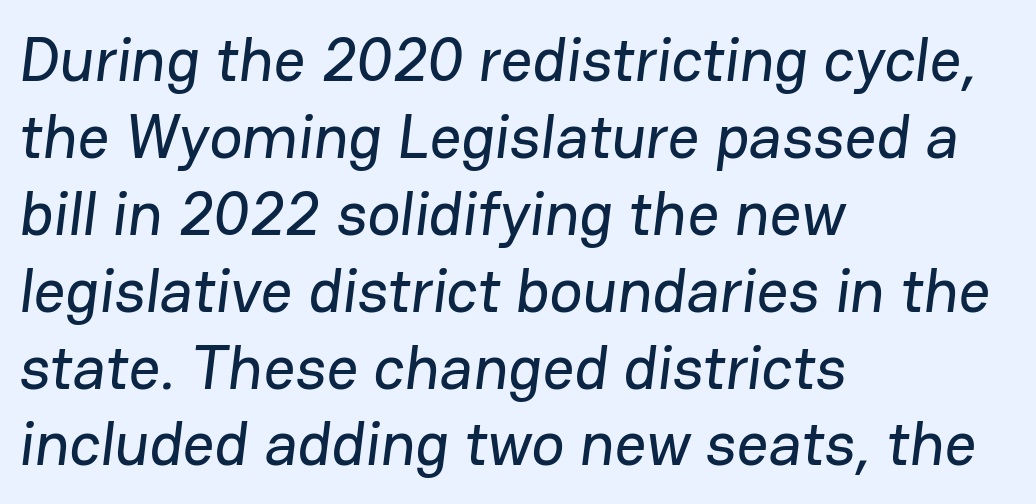
Q: Is the typeface a serif or a sans-serif typeface? A: Sans-serif.
Q: Is the text underlined? A: No.
Q: How is the paragraph aligned? A: Left-aligned.
Q: Is the spacing between letters normal or unusually wide? A: Normal.
Q: Width (condensed, normal, or wide)? A: Normal.
Q: Stroke contrast? A: Low.
Q: x-height? A: Medium.
Q: Monospaced? A: No.
